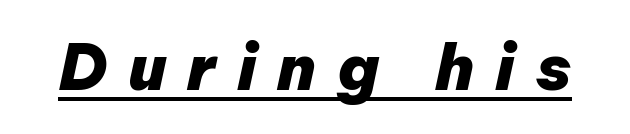
{"italic": "yes", "lean": "right", "slant_degrees": 12, "bold": "yes", "weight": "heavy", "width": "normal", "stroke_contrast": "low", "x_height": "medium", "monospaced": "no", "underline": "yes", "letter_spacing": "wide", "letter_spacing_em": 0.33, "glyph_px": 63}
